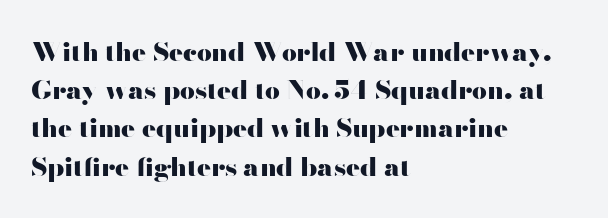
One glance says typical: line gaps are just what's usual. Students, note that the glyphs here touch the page at normal intervals. When letters stand straight like this, we call the style roman or upright. The string is rendered with underlining switched off. Casual observation: everything's shoved over to the left.
